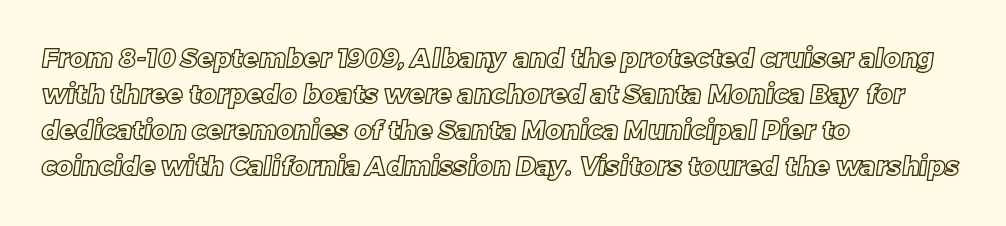
Q: Is the text underlined? A: No.
Q: How is the paragraph aligned? A: Left-aligned.
Q: Is the spacing between letters normal or unusually wide? A: Normal.
Q: Is the spacing between lines tight, normal or loose? A: Normal.
